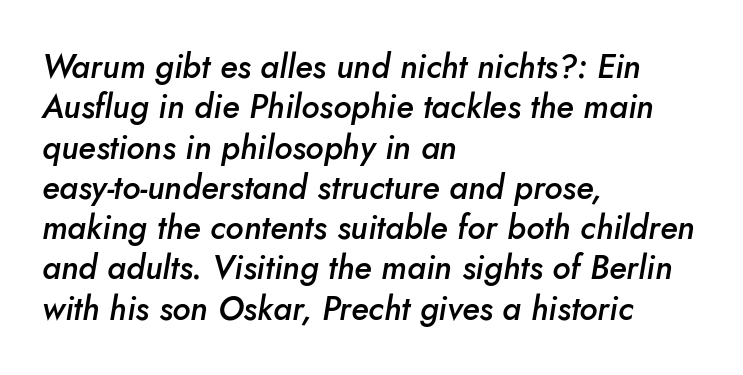
Q: Is the text bold? A: Semi-bold.
Q: Is the text italic (slanted)? A: Yes, it leans right by about 10 degrees.
Q: Is the text underlined? A: No.
Q: How is the paragraph aligned? A: Left-aligned.
Q: Is the spacing between letters normal or unusually wide? A: Normal.
Q: Width (condensed, normal, or wide)? A: Normal.
Q: Stroke contrast? A: Low.
Q: x-height? A: Small.
Q: Monospaced? A: No.
